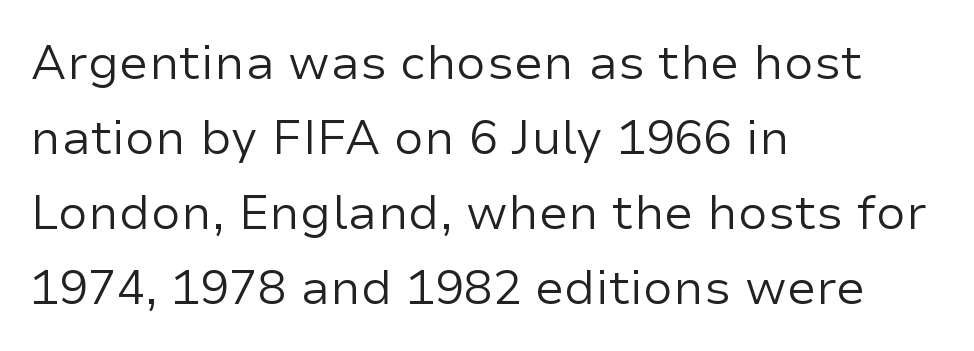
A typesetter would call this zero additional tracking. Reading down the block, your eye returns to a fixed left position each line. Rule under the text: the space is simply empty. Compared with a typical body face, this is equally light or lighter still.
